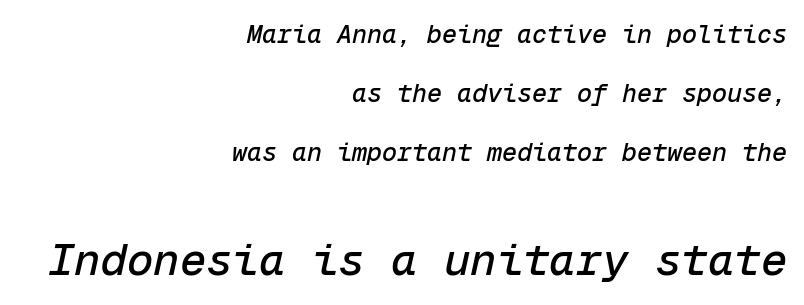
Q: Is the text italic (slanted)? A: Yes, it leans right by about 12 degrees.
Q: Is the text underlined? A: No.
Q: How is the paragraph aligned? A: Right-aligned.
Q: Is the spacing between letters normal or unusually wide? A: Normal.
Q: Is the spacing between lines tight, normal or loose? A: Loose.
Q: Which block of text is set in a larger size, the first (top) or the second (bottom)? A: The second (bottom) one.
Q: Width (condensed, normal, or wide)? A: Normal.
Q: Stroke contrast? A: Low.
Q: x-height? A: Medium.
Q: Monospaced? A: Yes.
